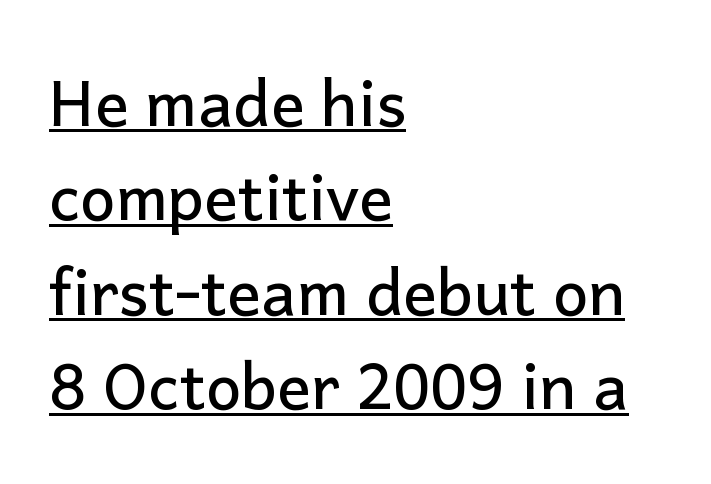
{"serif": "no", "italic": "no", "width": "normal", "stroke_contrast": "low", "x_height": "medium", "monospaced": "no", "underline": "yes", "align": "left", "line_spacing": "normal", "line_spacing_ratio": 1.5, "letter_spacing": "normal", "letter_spacing_em": 0.0, "glyph_px": 63}
